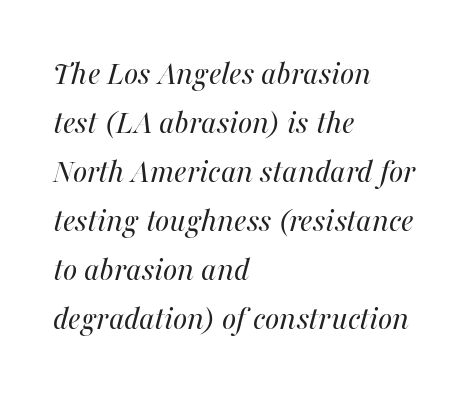
{"italic": "yes", "lean": "right", "slant_degrees": 16, "bold": "no", "weight": "regular", "width": "normal", "stroke_contrast": "medium", "x_height": "medium", "monospaced": "no", "underline": "no", "align": "left", "line_spacing": "normal", "line_spacing_ratio": 1.44, "letter_spacing": "normal", "letter_spacing_em": 0.0, "glyph_px": 34}
